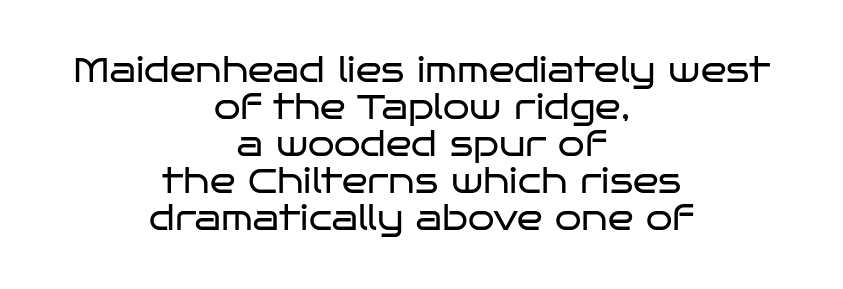
Q: Is the text bold? A: No.
Q: Is the text italic (slanted)? A: No, it is upright.
Q: Is the typeface a serif or a sans-serif typeface? A: Sans-serif.
Q: Is the text underlined? A: No.
Q: How is the paragraph aligned? A: Centered.
Q: Is the spacing between letters normal or unusually wide? A: Normal.
Q: Is the spacing between lines tight, normal or loose? A: Tight.
Q: Width (condensed, normal, or wide)? A: Wide.
Q: Stroke contrast? A: Low.
Q: x-height? A: Large.
Q: Monospaced? A: No.
